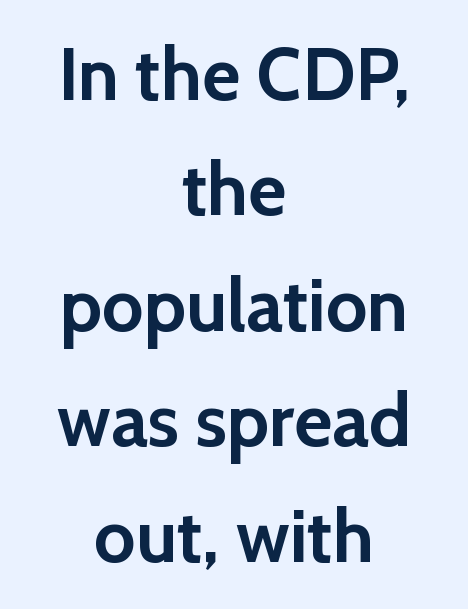
These lines keep a tight, regular rhythm from letter to letter. Reading down the block, each line starts at a different indent, mirrored at its end. The rendering uses natural spacing where letterforms have individual widths. Clear beneath every line of the passage.
